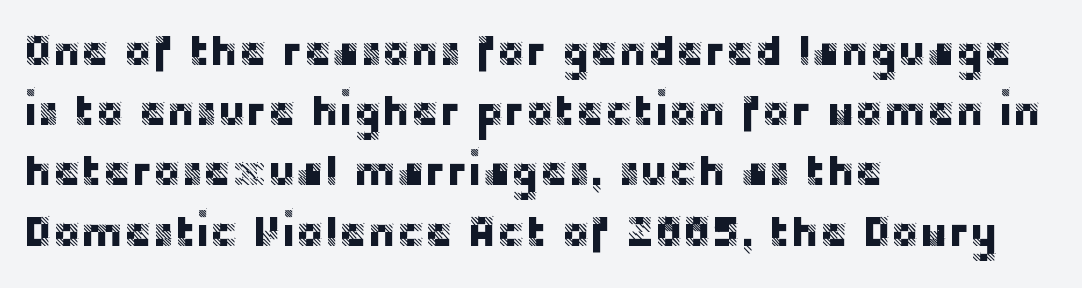
Q: Is the text italic (slanted)? A: No, it is upright.
Q: Is the typeface a serif or a sans-serif typeface? A: Sans-serif.
Q: Is the text underlined? A: No.
Q: How is the paragraph aligned? A: Left-aligned.
Q: Is the spacing between letters normal or unusually wide? A: Normal.
Q: Is the spacing between lines tight, normal or loose? A: Normal.
Q: Width (condensed, normal, or wide)? A: Normal.
Q: Stroke contrast? A: Low.
Q: x-height? A: Large.
Q: Monospaced? A: No.
